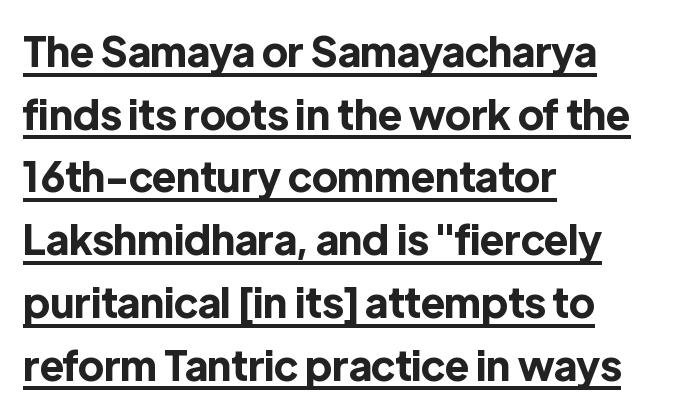
Q: Is the text bold? A: Yes.
Q: Is the text italic (slanted)? A: No, it is upright.
Q: Is the typeface a serif or a sans-serif typeface? A: Sans-serif.
Q: Is the text underlined? A: Yes.
Q: How is the paragraph aligned? A: Left-aligned.
Q: Is the spacing between letters normal or unusually wide? A: Normal.
Q: Is the spacing between lines tight, normal or loose? A: Normal.
Q: Width (condensed, normal, or wide)? A: Normal.
Q: x-height? A: Medium.
Q: Monospaced? A: No.
